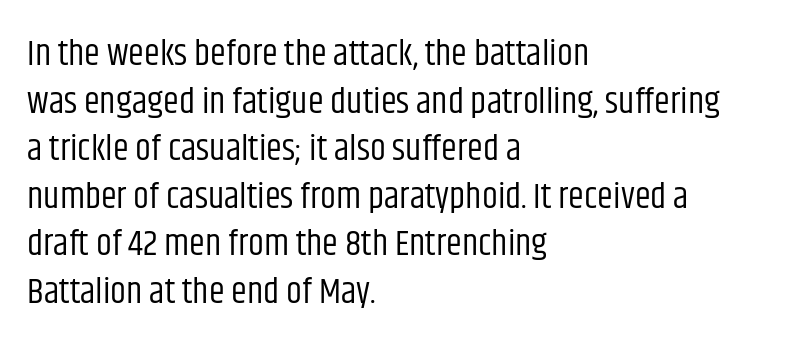
{"serif": "no", "italic": "no", "bold": "no", "weight": "regular", "width": "condensed", "stroke_contrast": "low", "x_height": "large", "monospaced": "no", "underline": "no", "align": "left", "line_spacing": "normal", "line_spacing_ratio": 1.32, "letter_spacing": "normal", "letter_spacing_em": 0.0, "glyph_px": 36}
